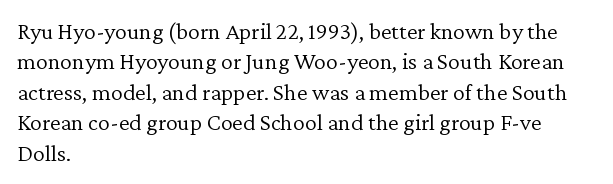
{"italic": "no", "bold": "no", "underline": "no", "align": "left", "line_spacing": "normal", "line_spacing_ratio": 1.27, "letter_spacing": "normal", "letter_spacing_em": 0.0, "glyph_px": 24}
